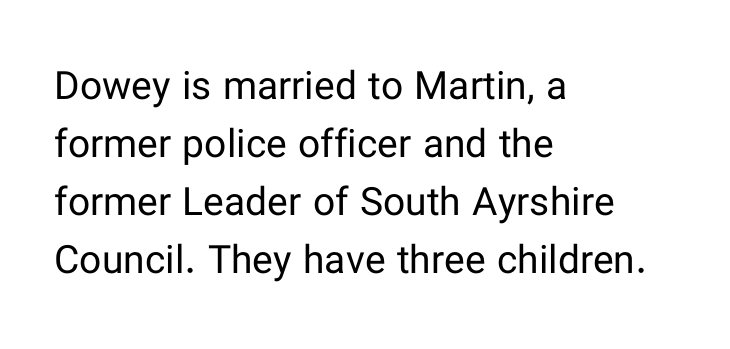
No feet cap the strokes, marking this as sans-serif type. Stroke mass is kept to a normal reading level or below. Vertically, the passage feels balanced, rows spaced as you'd expect. Students, note that the glyphs here touch the page at normal intervals. Looks like regular typesetting: each glyph gets only the width it needs. This rendering features lettering with no underline.
